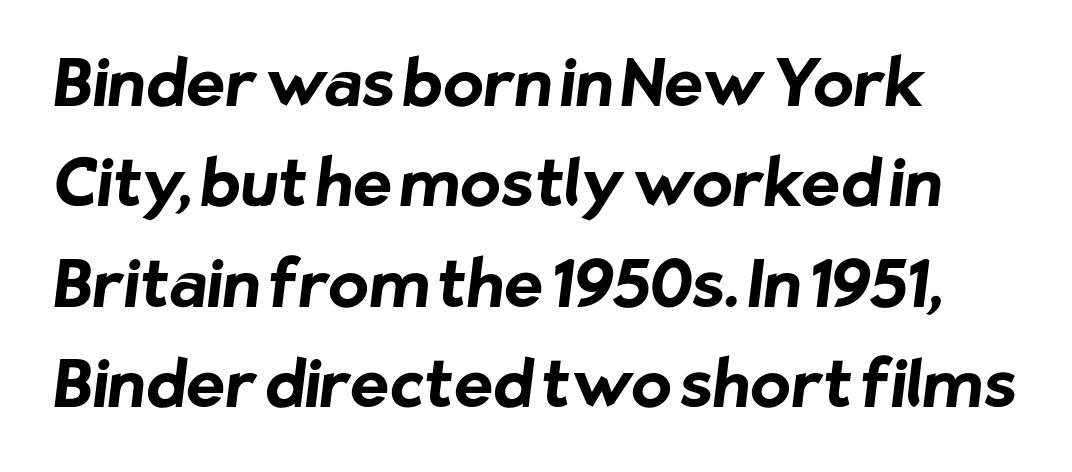
Words appear dense and cohesive because spacing is normal. The line-height multiplier appears to be the usual default. Spacing verdict: proportional, widths tailored to each character. Visually the block forms a straight wall on the left and a jagged coastline on the right. Summary of weight: heavy, a full bold. Clear beneath every line of the passage.
